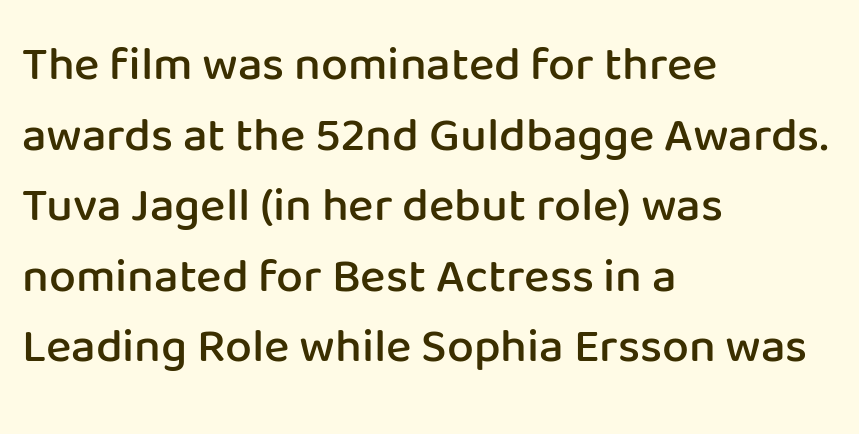
The image shows 48 px semibold sans-serif type, upright; set left-aligned, normal line spacing (1.47x), normal letter spacing, not underlined; low stroke contrast and a medium x-height.
